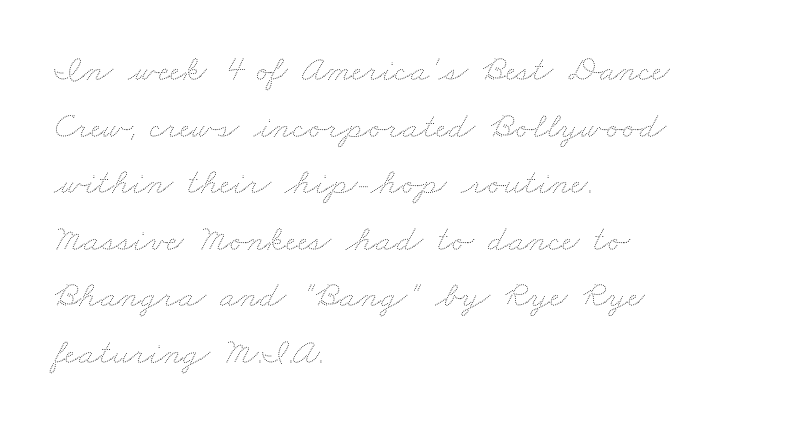
{"bold": "no", "weight": "thin", "width": "wide", "stroke_contrast": "medium", "x_height": "small", "monospaced": "no", "underline": "no", "align": "left", "line_spacing": "normal", "line_spacing_ratio": 1.53, "letter_spacing": "normal", "letter_spacing_em": 0.0, "glyph_px": 37}
